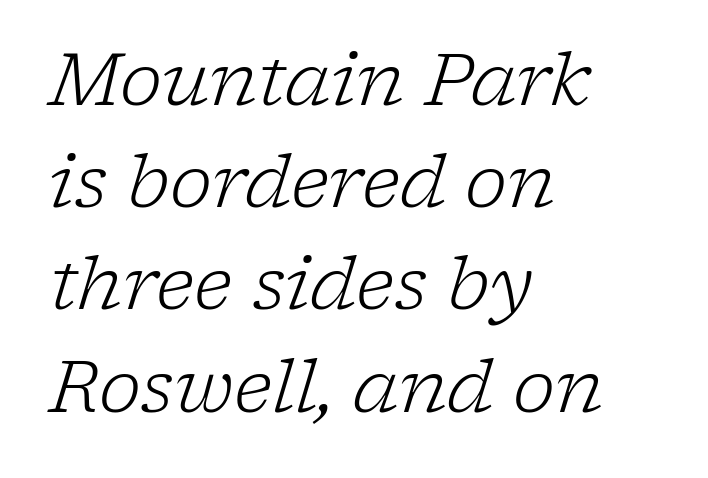
Q: Is the text bold? A: No.
Q: Is the text italic (slanted)? A: Yes, it leans right by about 17 degrees.
Q: Is the typeface a serif or a sans-serif typeface? A: Serif.
Q: Is the text underlined? A: No.
Q: How is the paragraph aligned? A: Left-aligned.
Q: Is the spacing between letters normal or unusually wide? A: Normal.
Q: Is the spacing between lines tight, normal or loose? A: Normal.
Q: Width (condensed, normal, or wide)? A: Normal.
Q: Stroke contrast? A: Low.
Q: x-height? A: Medium.
Q: Monospaced? A: No.
